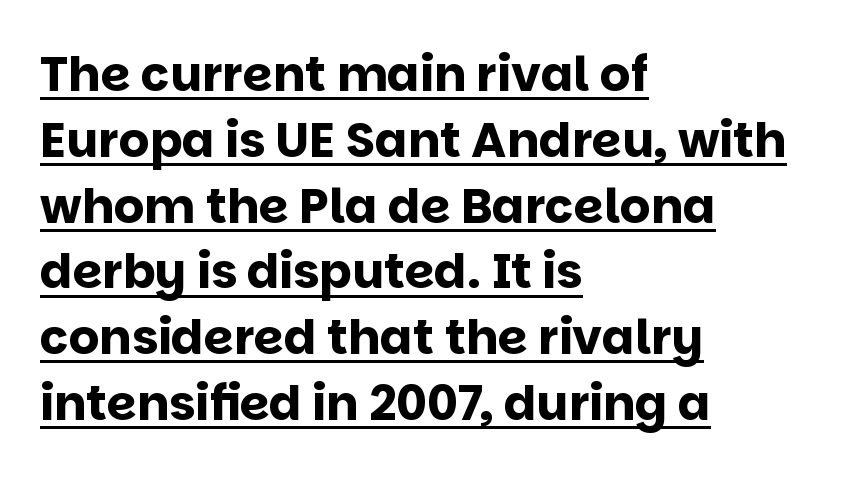
The image shows 48 px bold sans-serif type, upright; set left-aligned, normal line spacing (1.37x), normal letter spacing, underlined; low stroke contrast and a large x-height.
